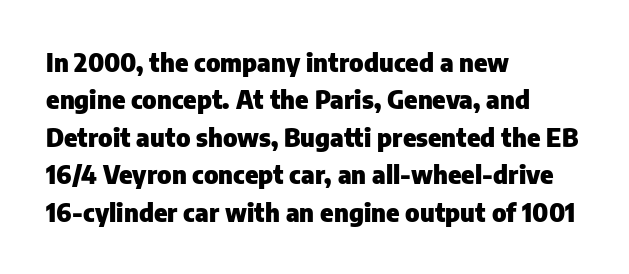
Q: Is the text bold? A: Yes.
Q: Is the text italic (slanted)? A: No, it is upright.
Q: Is the text underlined? A: No.
Q: How is the paragraph aligned? A: Left-aligned.
Q: Is the spacing between letters normal or unusually wide? A: Normal.
Q: Is the spacing between lines tight, normal or loose? A: Normal.
